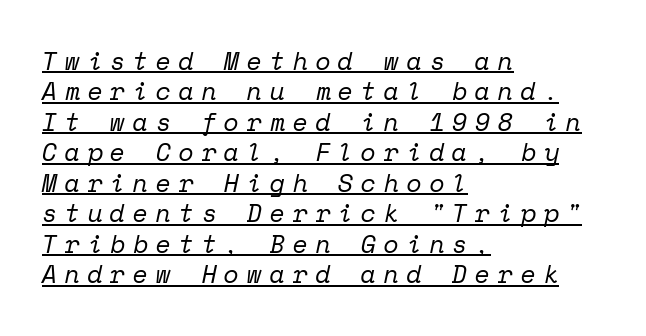
Q: Is the text bold? A: No.
Q: Is the text italic (slanted)? A: Yes, it leans right by about 12 degrees.
Q: Is the text underlined? A: Yes.
Q: How is the paragraph aligned? A: Left-aligned.
Q: Is the spacing between letters normal or unusually wide? A: Unusually wide.
